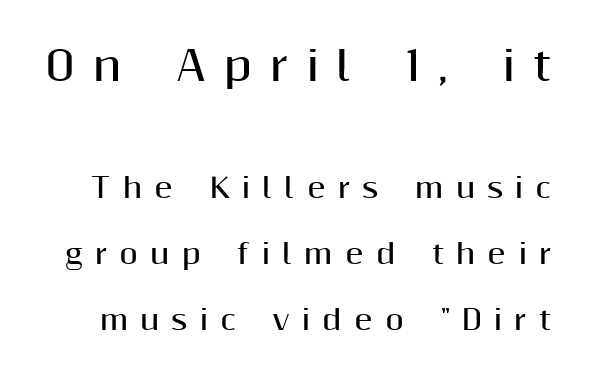
Q: Is the text bold? A: Yes.
Q: Is the text italic (slanted)? A: No, it is upright.
Q: Is the typeface a serif or a sans-serif typeface? A: Sans-serif.
Q: Is the text underlined? A: No.
Q: Is the spacing between letters normal or unusually wide? A: Unusually wide.
Q: Is the spacing between lines tight, normal or loose? A: Loose.
Q: Which block of text is set in a larger size, the first (top) or the second (bottom)? A: The first (top) one.
Q: Width (condensed, normal, or wide)? A: Normal.
Q: Stroke contrast? A: Medium.
Q: x-height? A: Medium.
Q: Monospaced? A: No.
